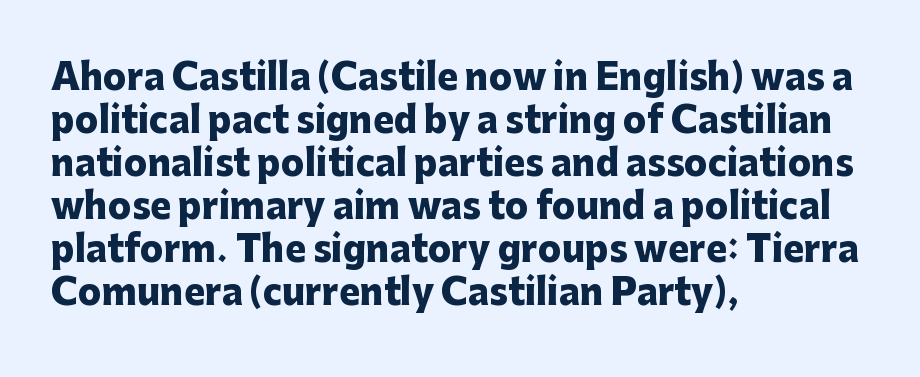
The image shows 35 px heavy sans-serif type, upright; set left-aligned, line spacing 1.23x, normal letter spacing, not underlined; low stroke contrast and a medium x-height.
